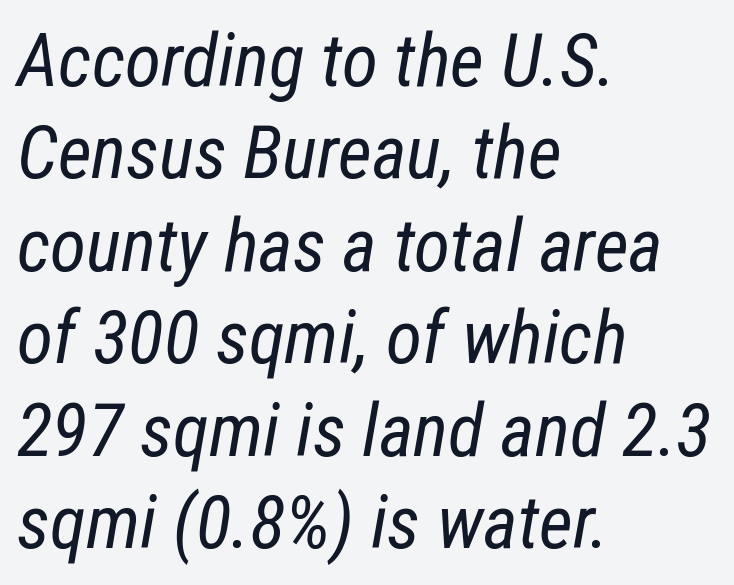
The image shows 74 px regular-weight, condensed type, italic (leaning right); set left-aligned, normal line spacing (1.25x), normal letter spacing, not underlined; low stroke contrast and a medium x-height.
